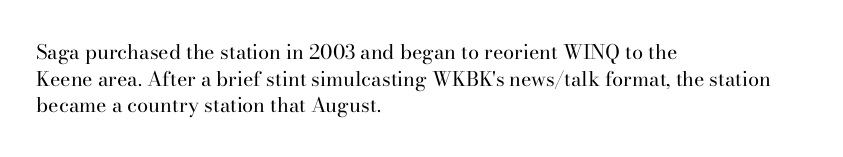
The image shows 20 px text type, upright; set left-aligned, normal line spacing (1.33x), normal letter spacing, not underlined.
